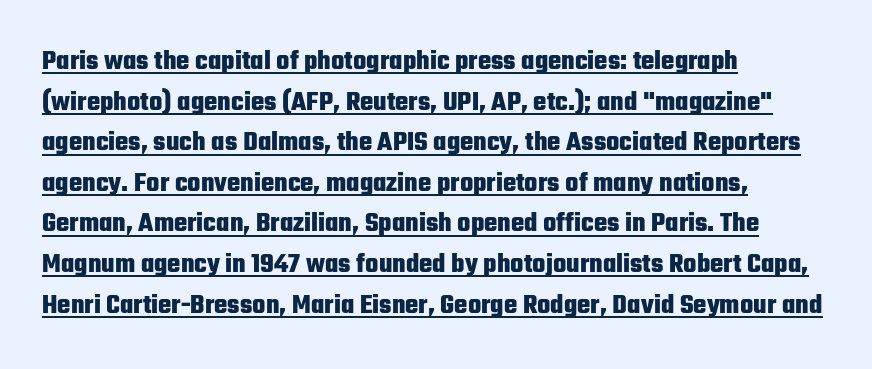
The rag falls on the right side of this text block. Serifs: no, the terminals of the letterforms are clean. Here the designer chose a conventional face with non-uniform glyph widths. Is there any slant? The stems are plumb. A typographer would call this underscored text.
